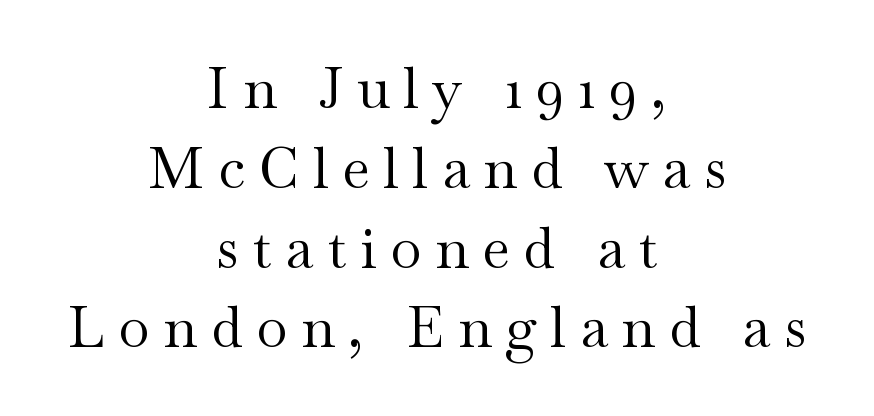
{"serif": "yes", "italic": "no", "bold": "no", "weight": "regular", "width": "wide", "stroke_contrast": "medium", "x_height": "small", "monospaced": "no", "underline": "no", "align": "center", "line_spacing": "normal", "line_spacing_ratio": 1.4, "letter_spacing": "wide", "letter_spacing_em": 0.24, "glyph_px": 57}
